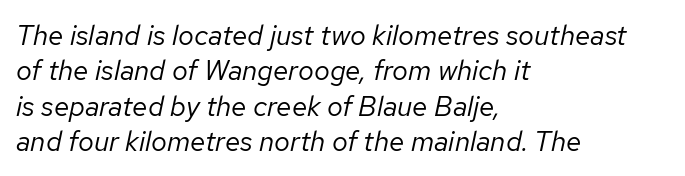
Look at the tracking — it's just the regular setting, nothing added. Baseline-to-baseline distance is the conventional proportion of letter height. Italic? Definitely — the glyphs are oblique. Check under the words: just untouched page.
